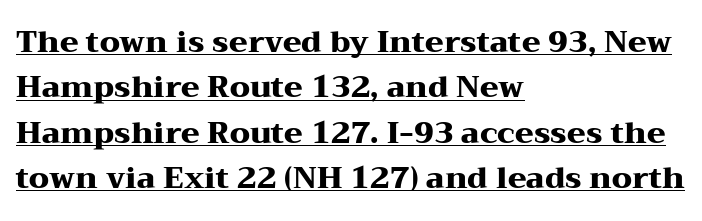
{"serif": "yes", "italic": "no", "bold": "yes", "weight": "heavy", "width": "wide", "stroke_contrast": "medium", "x_height": "medium", "monospaced": "no", "underline": "yes", "align": "left", "line_spacing": "normal", "line_spacing_ratio": 1.51, "letter_spacing": "normal", "letter_spacing_em": 0.0, "glyph_px": 30}
